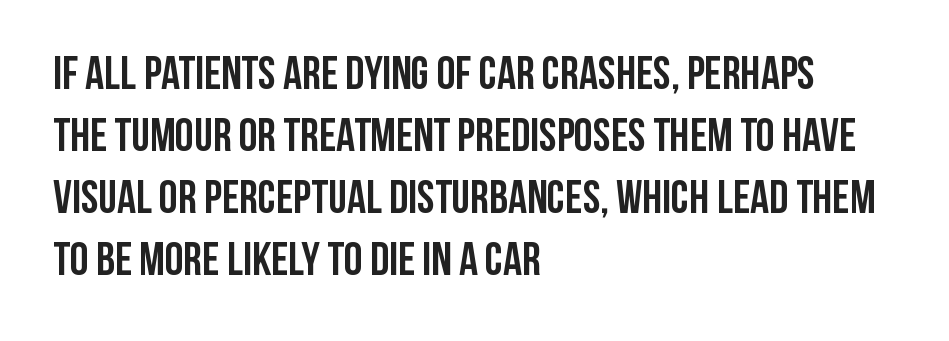
The image shows 47 px semibold, condensed sans-serif type, upright; set left-aligned, normal line spacing (1.32x), normal letter spacing, not underlined; low stroke contrast and a large x-height.
